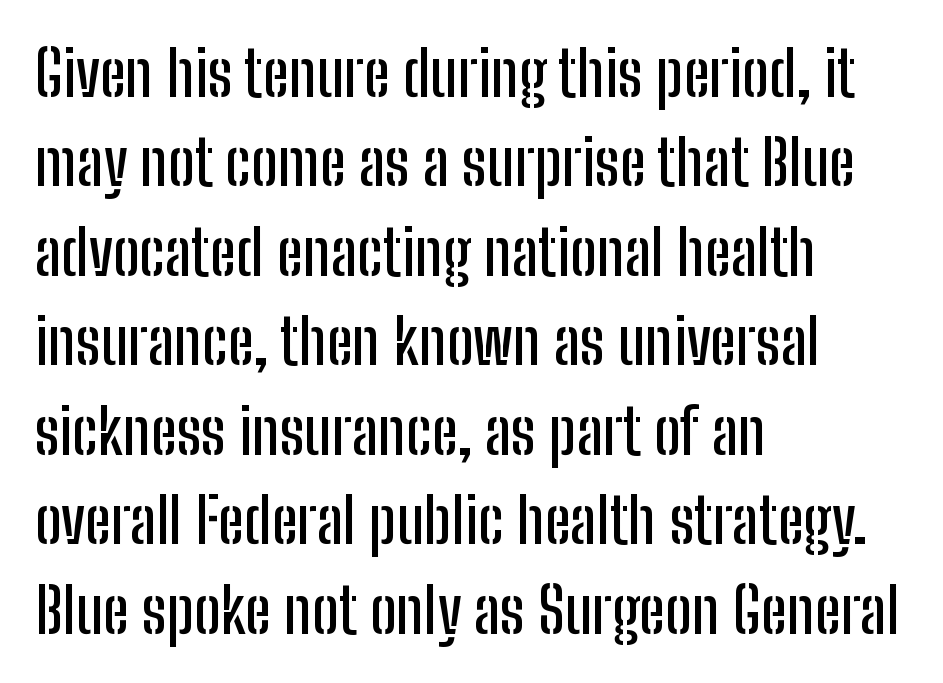
Q: Is the text italic (slanted)? A: No, it is upright.
Q: Is the typeface a serif or a sans-serif typeface? A: Sans-serif.
Q: Is the text underlined? A: No.
Q: How is the paragraph aligned? A: Left-aligned.
Q: Is the spacing between letters normal or unusually wide? A: Normal.
Q: Is the spacing between lines tight, normal or loose? A: Normal.
Q: Width (condensed, normal, or wide)? A: Condensed.
Q: Stroke contrast? A: Low.
Q: x-height? A: Medium.
Q: Monospaced? A: No.
